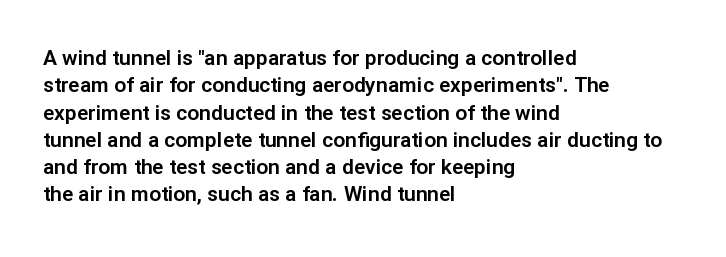
Q: Is the text italic (slanted)? A: No, it is upright.
Q: Is the text underlined? A: No.
Q: How is the paragraph aligned? A: Left-aligned.
Q: Is the spacing between letters normal or unusually wide? A: Normal.
Q: Is the spacing between lines tight, normal or loose? A: Normal.
